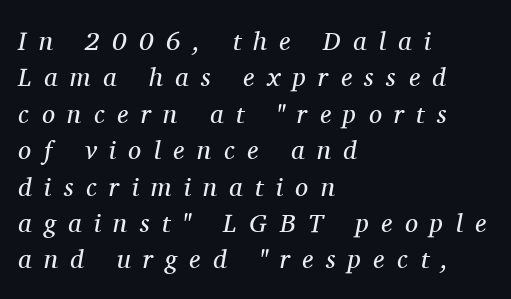
{"italic": "yes", "lean": "right", "slant_degrees": 11, "bold": "no", "underline": "no", "align": "left", "line_spacing": "normal", "line_spacing_ratio": 1.4, "letter_spacing": "wide", "letter_spacing_em": 0.48, "glyph_px": 26}
